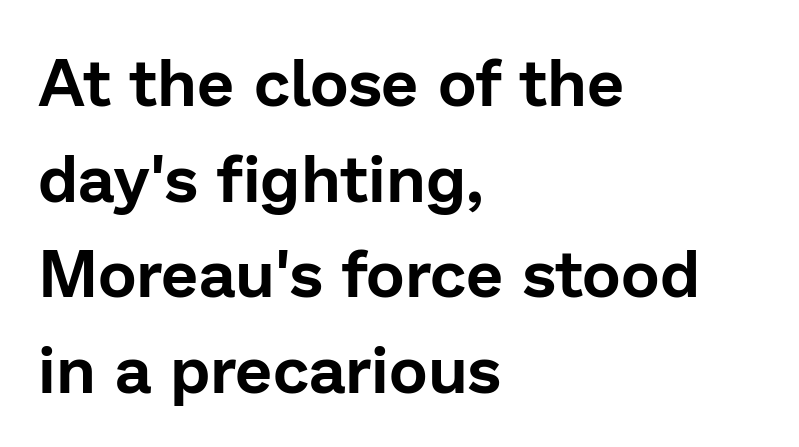
Proportional: the letters do not fall into vertical columns. Does the lettering tilt? It doesn't — this is upright. This block has exactly the height ordinary leading produces. The area under the type is left untouched. Tracking here is standard; glyphs follow each other at the usual distance. This rendering employs a face without finishing strokes, i.e., a sans-serif.
